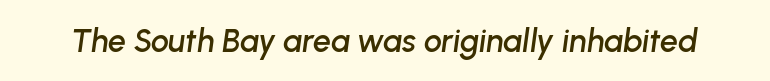
The image shows 32 px text type, italic (leaning right); set normal letter spacing, not underlined; low stroke contrast and a medium x-height.
